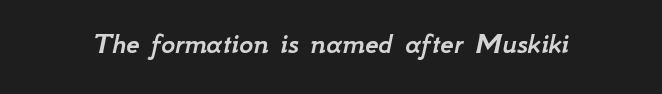
Q: Is the text italic (slanted)? A: Yes, it leans right by about 12 degrees.
Q: Is the text underlined? A: No.
Q: Is the spacing between letters normal or unusually wide? A: Normal.
Q: Width (condensed, normal, or wide)? A: Normal.
Q: Stroke contrast? A: Low.
Q: x-height? A: Small.
Q: Monospaced? A: No.
